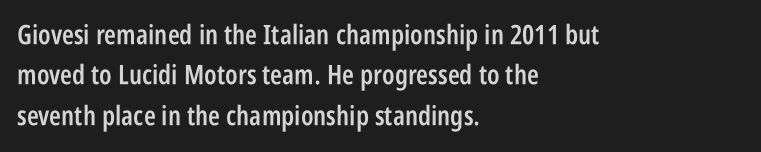
The image shows 27 px text type, upright; set left-aligned, normal line spacing (1.5x), normal letter spacing, not underlined.
